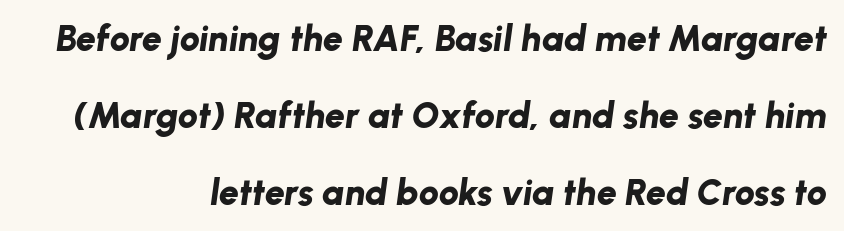
Q: Is the text bold? A: Yes.
Q: Is the text italic (slanted)? A: Yes, it leans right by about 8 degrees.
Q: Is the text underlined? A: No.
Q: How is the paragraph aligned? A: Right-aligned.
Q: Is the spacing between letters normal or unusually wide? A: Normal.
Q: Is the spacing between lines tight, normal or loose? A: Loose.
Q: Width (condensed, normal, or wide)? A: Normal.
Q: Stroke contrast? A: Low.
Q: x-height? A: Medium.
Q: Monospaced? A: No.
